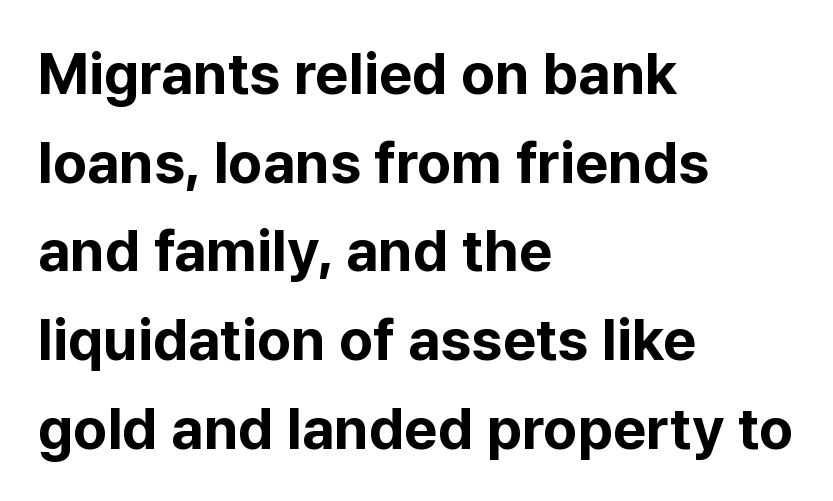
{"serif": "no", "italic": "no", "bold": "yes", "weight": "bold", "width": "normal", "stroke_contrast": "low", "x_height": "medium", "monospaced": "no", "underline": "no", "align": "left", "line_spacing": "normal", "line_spacing_ratio": 1.53, "letter_spacing": "normal", "letter_spacing_em": 0.0, "glyph_px": 58}
